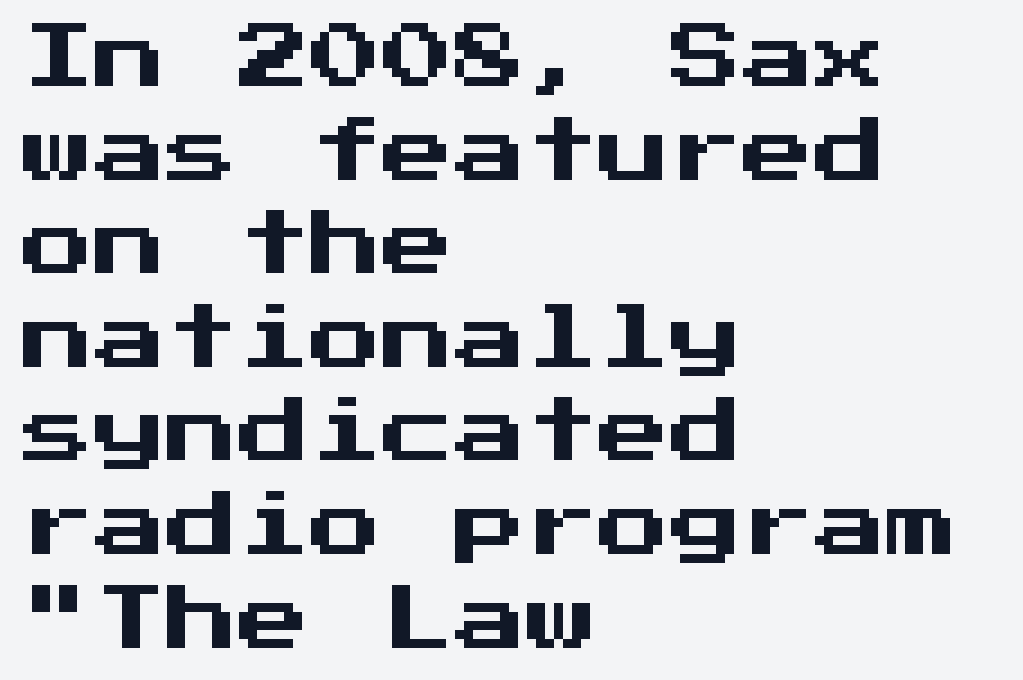
Regarding serifs, this sample does without them. Leading: standard. No extra tracking has been applied to these lines. This is the regular roman posture of the typeface. The strip under each line holds only bare page. Caption: multi-line text, flush left, ragged right.
